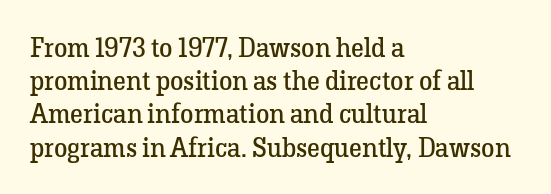
The zone under the glyphs is completely vacant. The passage is arranged the way most books set body copy — flush left. The type sits square on the baseline with zero lean. Weight: in the light-to-regular range. In terms of letterspacing, this is plain default setting.
